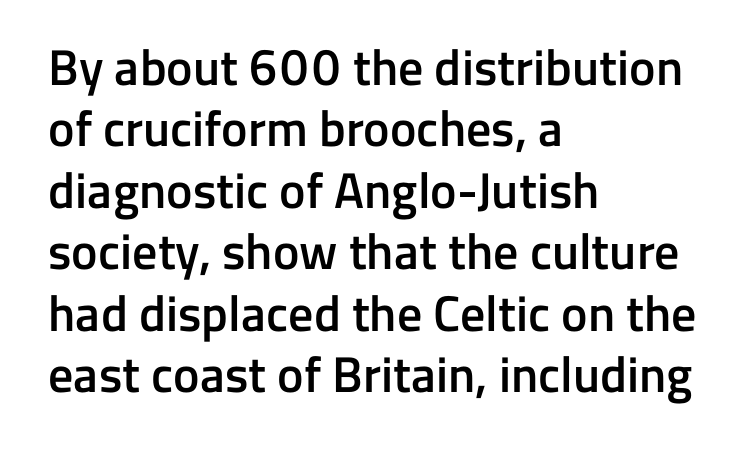
The image shows 50 px semibold sans-serif type, upright; set left-aligned, line spacing 1.23x, normal letter spacing, not underlined; low stroke contrast and a medium x-height.
